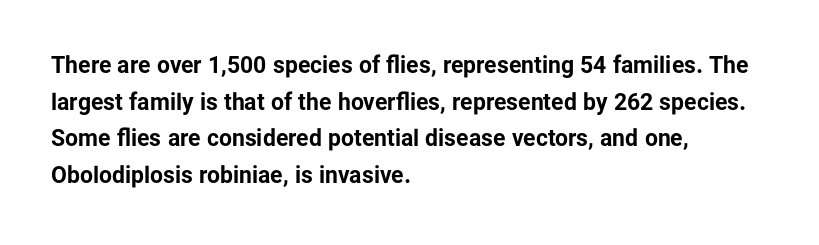
Visually the block forms a straight wall on the left and a jagged coastline on the right. The letters are bold, with thick, heavy strokes. The gap between lines stays unmarked. This sample keeps an unexceptional amount of space between lines. The horizontal fit of the characters is conventional and even. Vertical strokes here are truly vertical.
